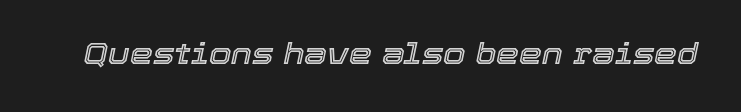
The image shows 29 px text type, italic (leaning right); set normal letter spacing, not underlined; a medium x-height.
